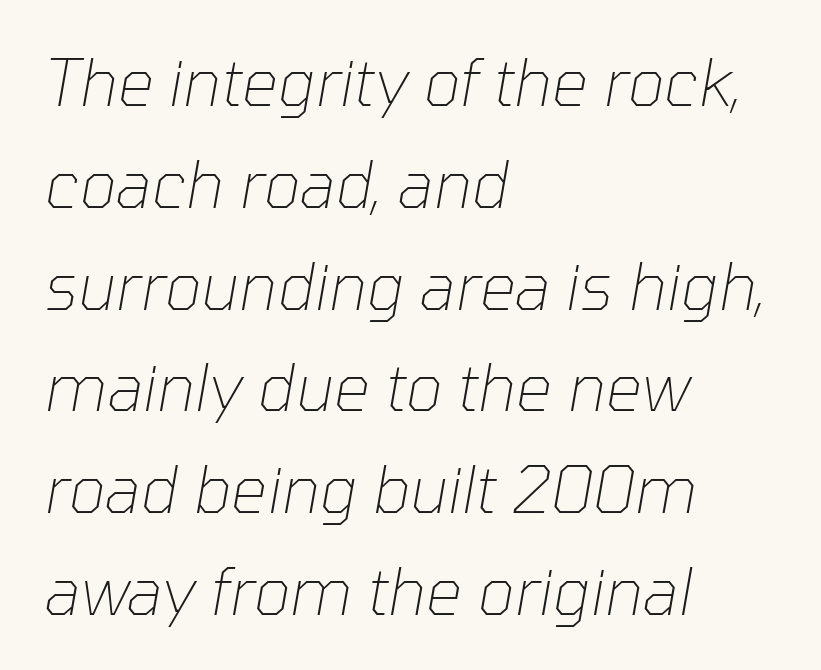
{"italic": "yes", "lean": "right", "slant_degrees": 10, "bold": "no", "weight": "thin", "width": "normal", "stroke_contrast": "low", "x_height": "medium", "monospaced": "no", "underline": "no", "align": "left", "line_spacing": "normal", "line_spacing_ratio": 1.59, "letter_spacing": "normal", "letter_spacing_em": 0.0, "glyph_px": 64}
